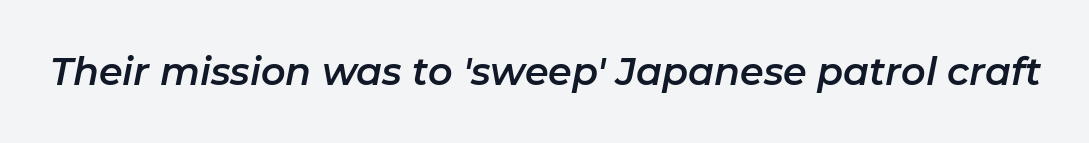
Q: Is the text italic (slanted)? A: Yes, it leans right by about 11 degrees.
Q: Is the text underlined? A: No.
Q: Is the spacing between letters normal or unusually wide? A: Normal.
Q: Width (condensed, normal, or wide)? A: Normal.
Q: Stroke contrast? A: Low.
Q: x-height? A: Medium.
Q: Monospaced? A: No.
